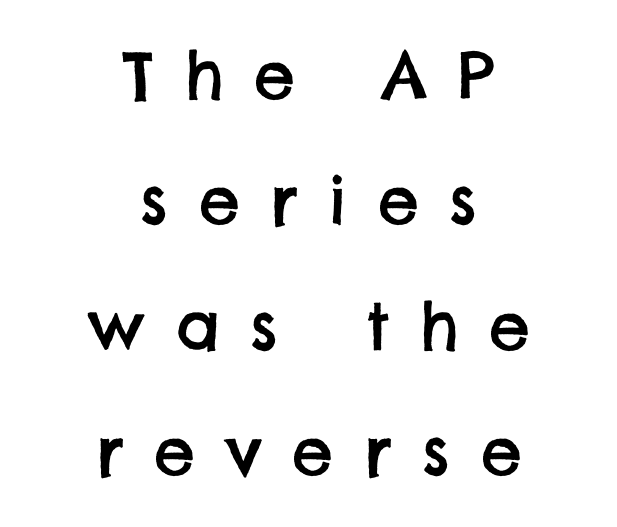
Q: Is the typeface a serif or a sans-serif typeface? A: Sans-serif.
Q: Is the text underlined? A: No.
Q: How is the paragraph aligned? A: Centered.
Q: Is the spacing between letters normal or unusually wide? A: Unusually wide.
Q: Is the spacing between lines tight, normal or loose? A: Loose.
Q: Width (condensed, normal, or wide)? A: Normal.
Q: Stroke contrast? A: Low.
Q: x-height? A: Large.
Q: Monospaced? A: No.
